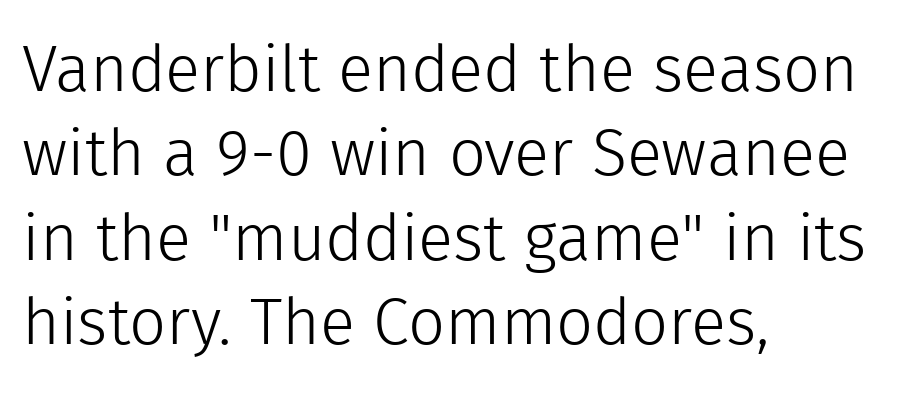
Unmarked baselines from the first word to the last. Honestly, the letter spacing is just normal — you wouldn't notice it. The letters stand straight up with perfectly vertical stems. How would I describe the line gaps? Plain and ordinary. Are there feet on the stems? There aren't — it's a sans. The letters advance in unequal steps, a hallmark of proportional type.
